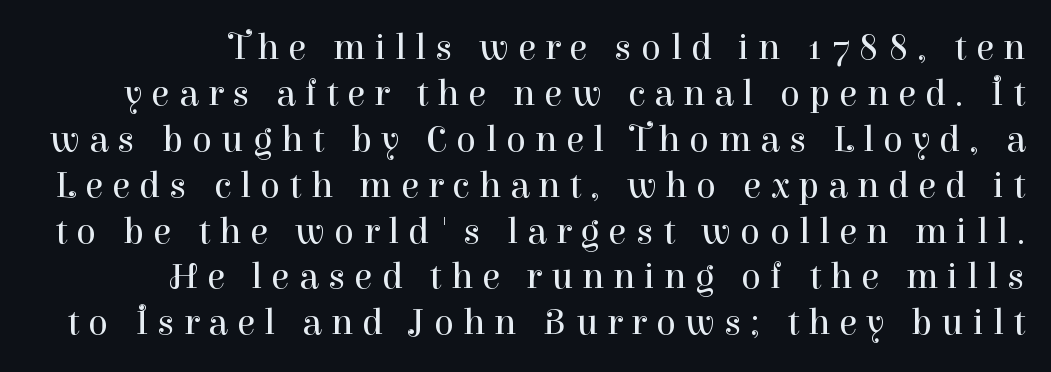
The image shows 37 px regular-weight serif type, upright; set line spacing 1.24x, unusually wide letter spacing (+0.25 em), not underlined; high stroke contrast and a medium x-height.
